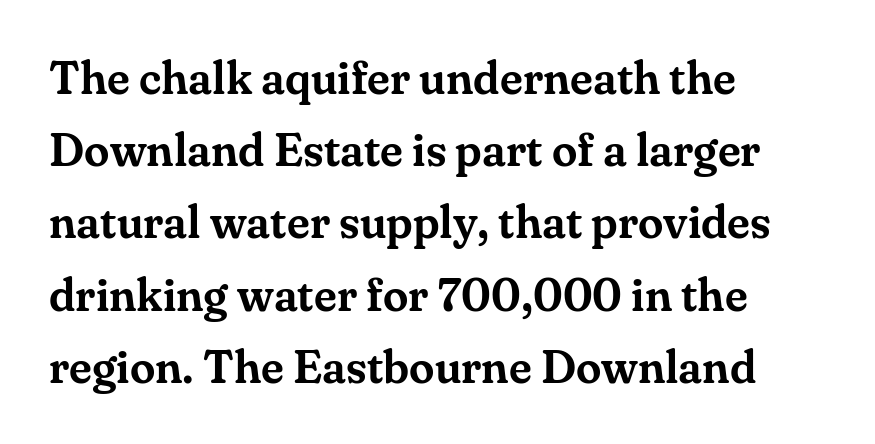
The area under the type is left untouched. There is no visible air inserted between adjacent glyphs. Upright lettering throughout. The rendering anchors every line to the left-hand side.
